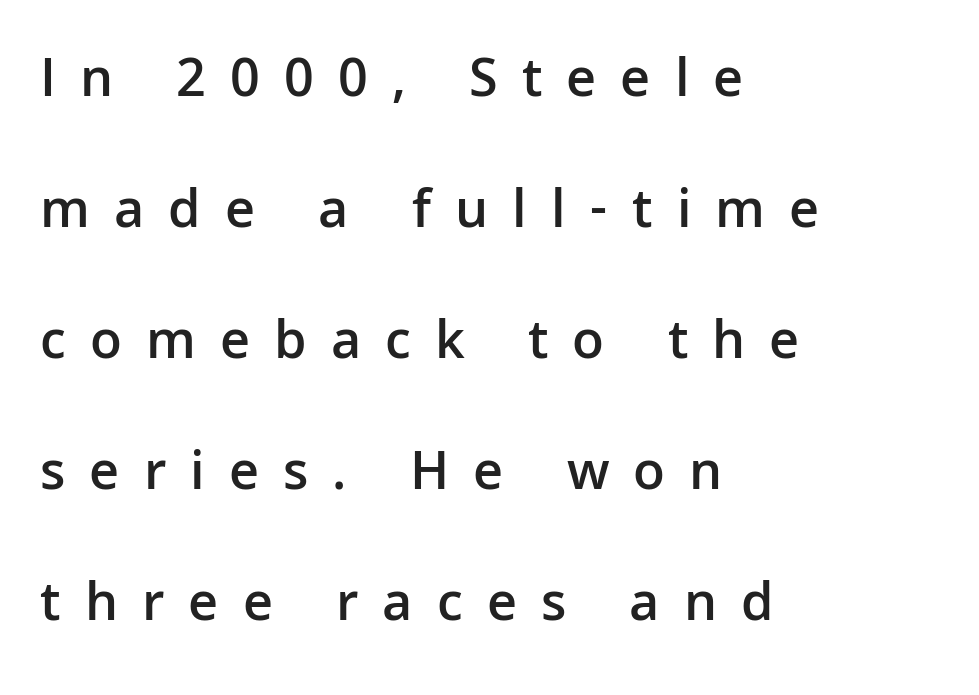
The image shows 56 px semibold sans-serif type, upright; set left-aligned, loose line spacing (2.34x), unusually wide letter spacing (+0.43 em), not underlined; low stroke contrast and a medium x-height.
